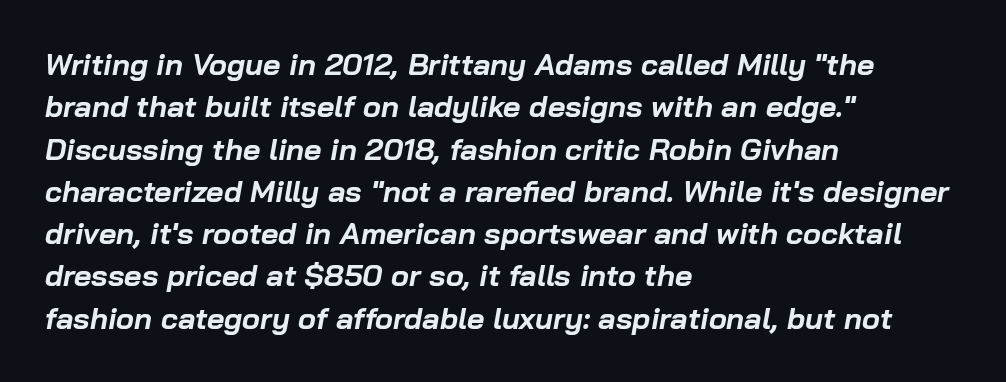
The image shows 30 px bold type, italic (leaning right); set left-aligned, normal line spacing (1.41x), normal letter spacing, not underlined; low stroke contrast and a medium x-height.
